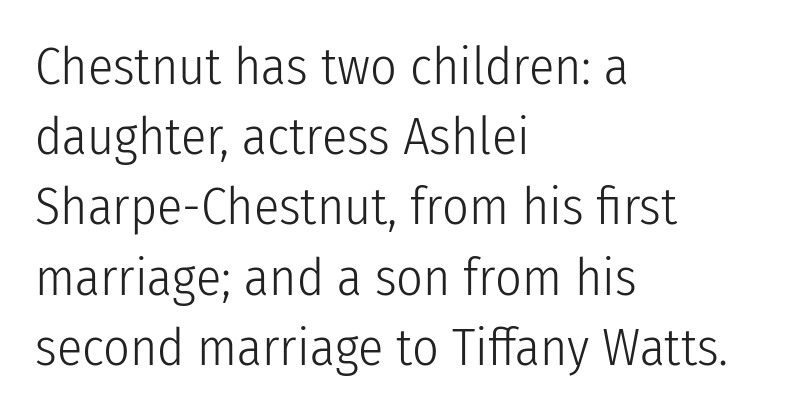
Q: Is the text bold? A: No.
Q: Is the text italic (slanted)? A: No, it is upright.
Q: Is the typeface a serif or a sans-serif typeface? A: Sans-serif.
Q: Is the text underlined? A: No.
Q: How is the paragraph aligned? A: Left-aligned.
Q: Is the spacing between letters normal or unusually wide? A: Normal.
Q: Is the spacing between lines tight, normal or loose? A: Normal.
Q: Width (condensed, normal, or wide)? A: Condensed.
Q: Stroke contrast? A: Low.
Q: x-height? A: Medium.
Q: Monospaced? A: No.
